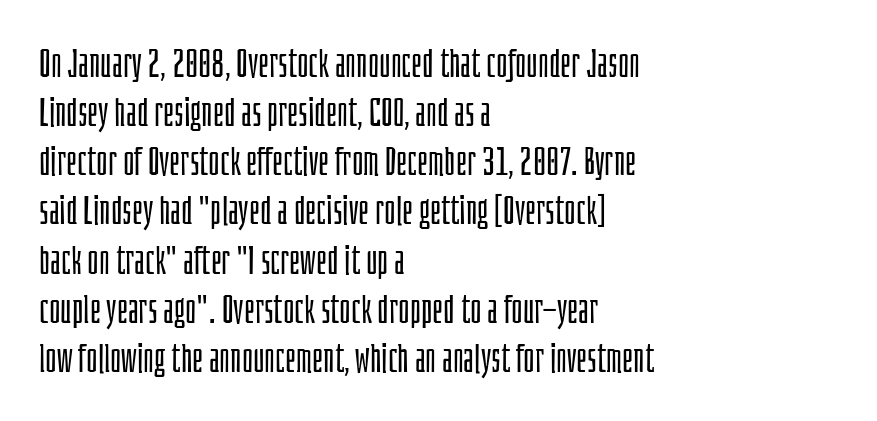
A roman cut, with each character standing at attention. A typesetter would call this zero additional tracking. Grotesque or geometric, the face here clearly has no serifs. Think of a printed novel: that variable character pitch is what you see here. The setting favours the left margin, as ordinary paragraphs usually do.
